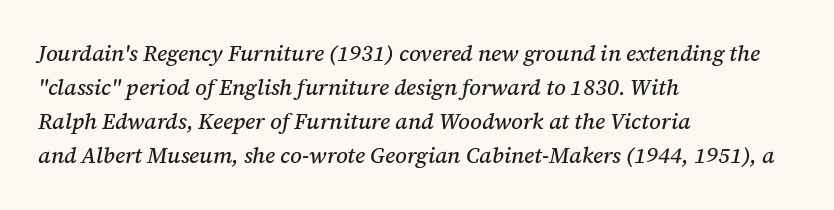
Q: Is the text italic (slanted)? A: Yes, it leans right by about 12 degrees.
Q: Is the text underlined? A: No.
Q: How is the paragraph aligned? A: Left-aligned.
Q: Is the spacing between letters normal or unusually wide? A: Normal.
Q: Is the spacing between lines tight, normal or loose? A: Normal.
